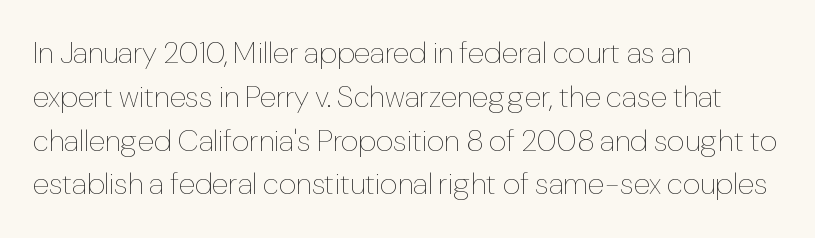
{"italic": "no", "bold": "no", "weight": "thin", "width": "normal", "stroke_contrast": "low", "x_height": "medium", "monospaced": "no", "underline": "no", "align": "left", "line_spacing": "normal", "line_spacing_ratio": 1.46, "letter_spacing": "normal", "letter_spacing_em": 0.0, "glyph_px": 30}
